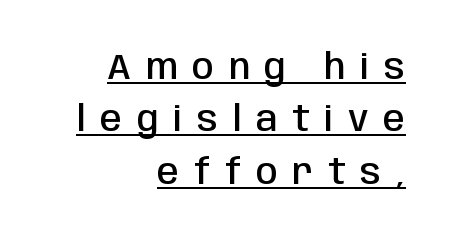
Q: Is the text bold? A: Semi-bold.
Q: Is the text italic (slanted)? A: No, it is upright.
Q: Is the typeface a serif or a sans-serif typeface? A: Sans-serif.
Q: Is the text underlined? A: Yes.
Q: How is the paragraph aligned? A: Right-aligned.
Q: Is the spacing between letters normal or unusually wide? A: Unusually wide.
Q: Is the spacing between lines tight, normal or loose? A: Normal.
Q: Width (condensed, normal, or wide)? A: Condensed.
Q: Stroke contrast? A: Low.
Q: x-height? A: Large.
Q: Monospaced? A: No.
